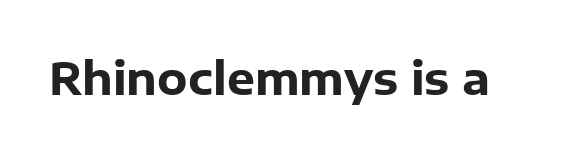
The image shows 44 px heavy sans-serif type, upright; set normal letter spacing, not underlined; low stroke contrast and a medium x-height.
